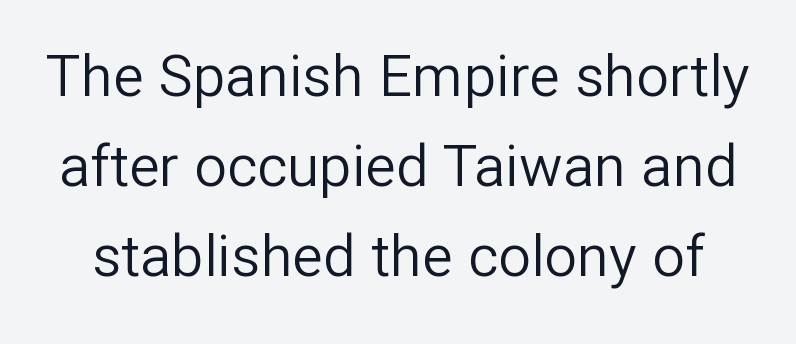
Stroke terminals: plain, sans-serif. The strokes are not fattened; the text isn't bold. Notice how descenders clear the ascenders below comfortably — that's standard leading. The passage shown is typed in a proportional face where columns would drift. The gap between lines stays unmarked. Inter-character spacing is left at the font's built-in metrics.
